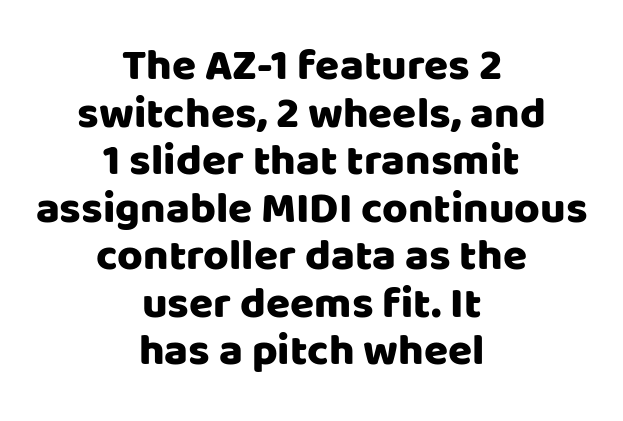
The image shows 44 px sans-serif type, upright; set centered, tight line spacing (1.08x), normal letter spacing, not underlined; low stroke contrast and a large x-height.
